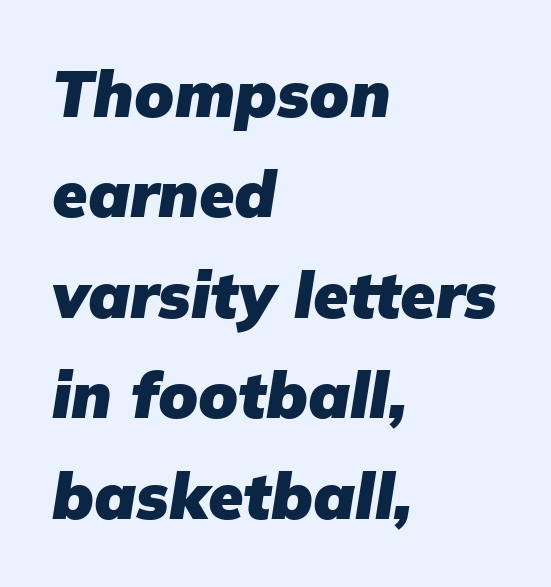
Here the designer chose a conventional face with non-uniform glyph widths. The words here are not underlined. When letters slant like this, we call the style italic. A full-strength bold gives these letters their thick strokes. Alignment: flush left. Words appear dense and cohesive because spacing is normal.
